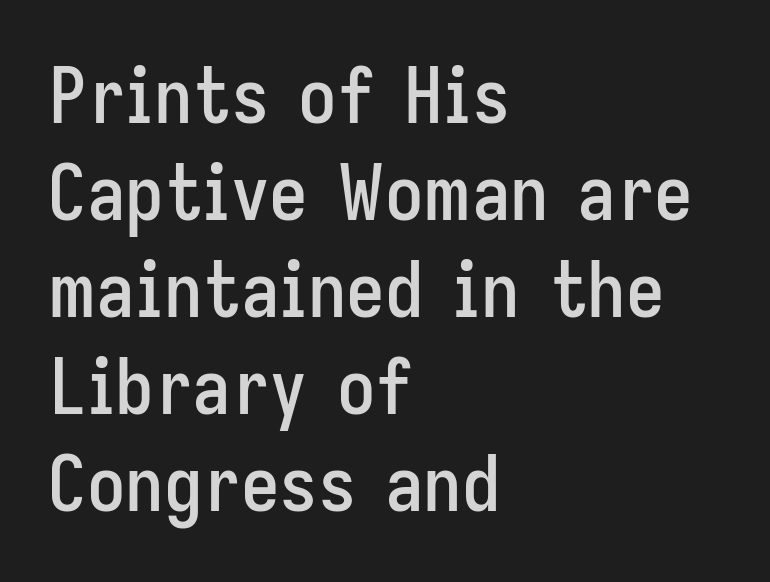
Spacing verdict: proportional, widths tailored to each character. Designer's note — italics off, roman on. The letterforms sit shoulder to shoulder at normal distance. The specimen omits any rule beneath the text block's lines. No feet cap the strokes, marking this as sans-serif type.
